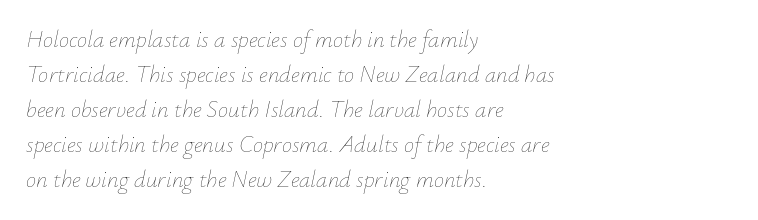
{"italic": "yes", "lean": "right", "slant_degrees": 12, "bold": "no", "underline": "no", "align": "left", "line_spacing": "normal", "line_spacing_ratio": 1.52, "letter_spacing": "normal", "letter_spacing_em": 0.0, "glyph_px": 23}
